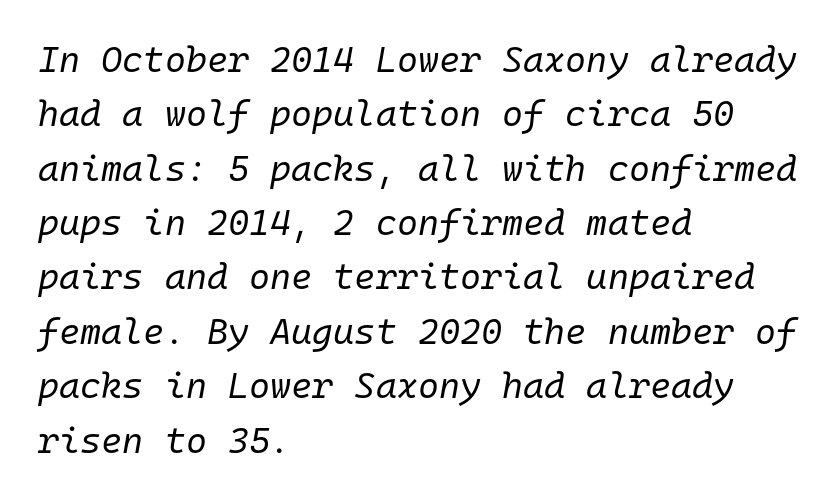
The image shows 36 px regular-weight type, italic (leaning right), monospaced; set left-aligned, normal line spacing (1.51x), normal letter spacing, not underlined; low stroke contrast and a medium x-height.
